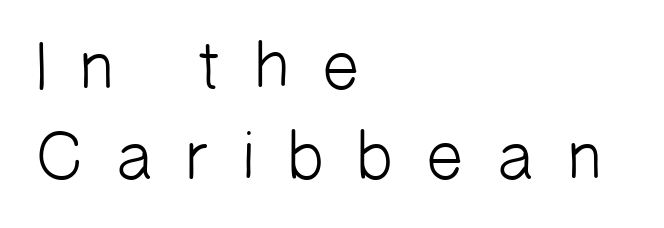
{"serif": "no", "bold": "no", "weight": "light", "width": "normal", "stroke_contrast": "low", "x_height": "medium", "monospaced": "no", "underline": "no", "align": "left", "line_spacing": "normal", "line_spacing_ratio": 1.3, "letter_spacing": "wide", "letter_spacing_em": 0.42, "glyph_px": 69}
